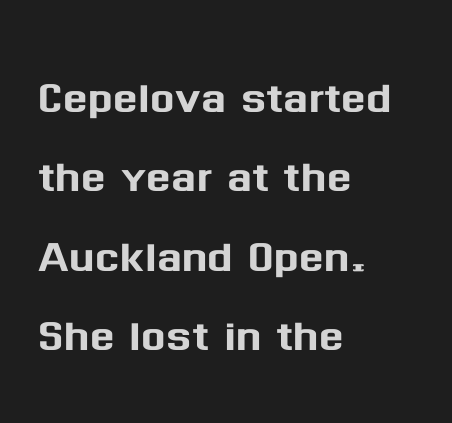
{"serif": "no", "italic": "no", "width": "normal", "stroke_contrast": "medium", "x_height": "medium", "monospaced": "no", "underline": "no", "align": "left", "line_spacing": "normal", "line_spacing_ratio": 1.37, "letter_spacing": "normal", "letter_spacing_em": 0.0, "glyph_px": 58}
